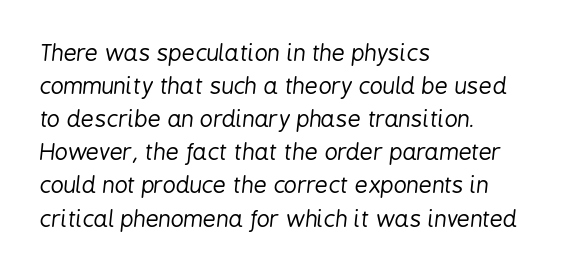
When letters slant like this, we call the style italic. Check the space under the baseline: it is left empty. The letters sit at their default tracking, neither squeezed nor spread. Caption: multi-line text, flush left, ragged right. In terms of leading, this rendering sits right in the middle. The letters look calm and open, with moderate or lighter stems.
